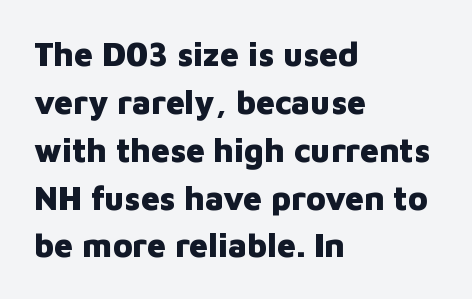
Q: Is the text bold? A: Yes.
Q: Is the text italic (slanted)? A: No, it is upright.
Q: Is the typeface a serif or a sans-serif typeface? A: Sans-serif.
Q: Is the text underlined? A: No.
Q: How is the paragraph aligned? A: Left-aligned.
Q: Is the spacing between letters normal or unusually wide? A: Normal.
Q: Is the spacing between lines tight, normal or loose? A: Normal.
Q: Width (condensed, normal, or wide)? A: Normal.
Q: Stroke contrast? A: Low.
Q: x-height? A: Medium.
Q: Monospaced? A: No.
